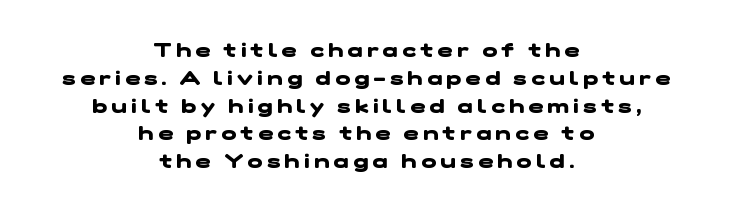
Q: Is the text bold? A: Yes.
Q: Is the text underlined? A: No.
Q: How is the paragraph aligned? A: Centered.
Q: Is the spacing between letters normal or unusually wide? A: Unusually wide.
Q: Is the spacing between lines tight, normal or loose? A: Normal.
